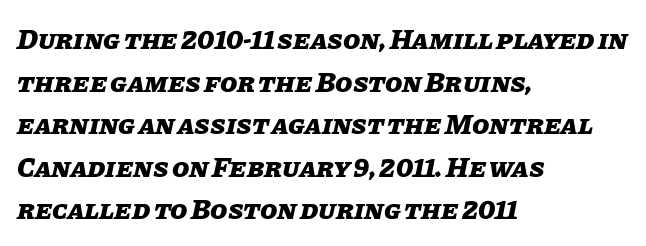
{"italic": "yes", "lean": "right", "slant_degrees": 11, "bold": "yes", "weight": "heavy", "width": "normal", "stroke_contrast": "low", "x_height": "large", "monospaced": "no", "underline": "no", "align": "left", "line_spacing": "normal", "line_spacing_ratio": 1.52, "letter_spacing": "normal", "letter_spacing_em": 0.0, "glyph_px": 28}
